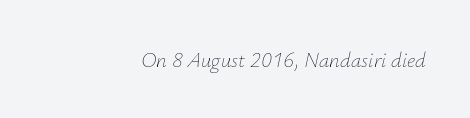
The image shows 21 px text type, italic (leaning right); set right-aligned, normal letter spacing, not underlined.
